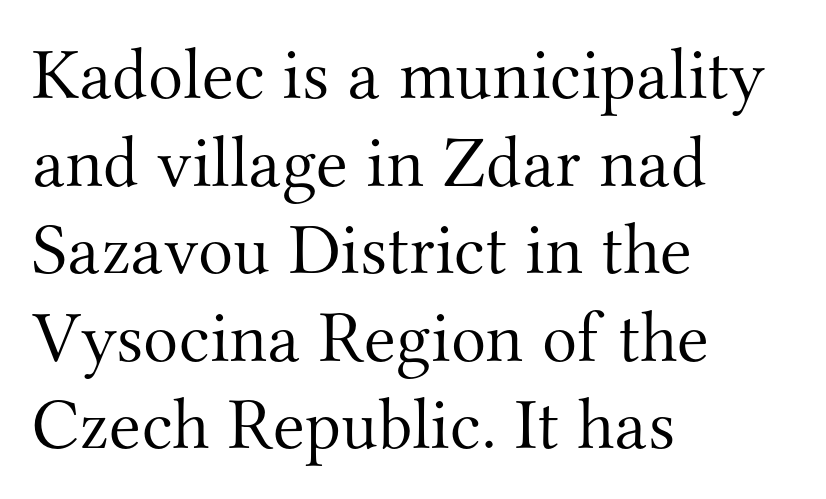
Q: Is the text bold? A: No.
Q: Is the text italic (slanted)? A: No, it is upright.
Q: Is the typeface a serif or a sans-serif typeface? A: Serif.
Q: Is the text underlined? A: No.
Q: How is the paragraph aligned? A: Left-aligned.
Q: Is the spacing between letters normal or unusually wide? A: Normal.
Q: Width (condensed, normal, or wide)? A: Normal.
Q: Stroke contrast? A: Medium.
Q: x-height? A: Small.
Q: Monospaced? A: No.
